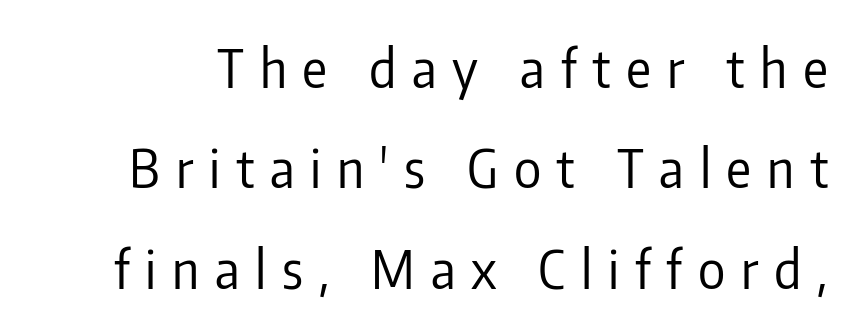
{"serif": "no", "italic": "no", "bold": "no", "weight": "regular", "width": "condensed", "stroke_contrast": "low", "x_height": "medium", "monospaced": "no", "underline": "no", "line_spacing": "loose", "line_spacing_ratio": 1.93, "letter_spacing": "wide", "letter_spacing_em": 0.3, "glyph_px": 52}
